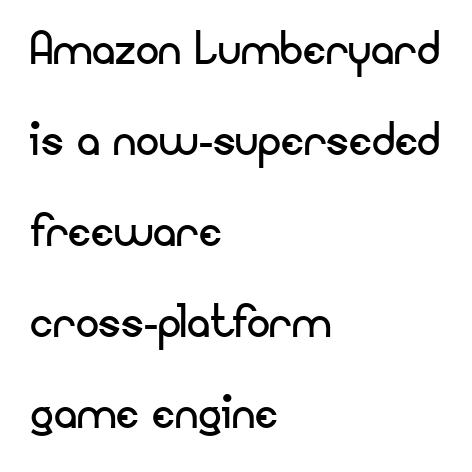
Just letters on the line, the space beneath them empty. All the whitespace from short lines collects on the right. Is the stroke heavy? The answer is a plain regular-or-lighter. The text was rendered using a sans face with plain stroke endings. The passage shown has conventional tracking throughout. Every stem runs plumb, perpendicular to the baseline.
